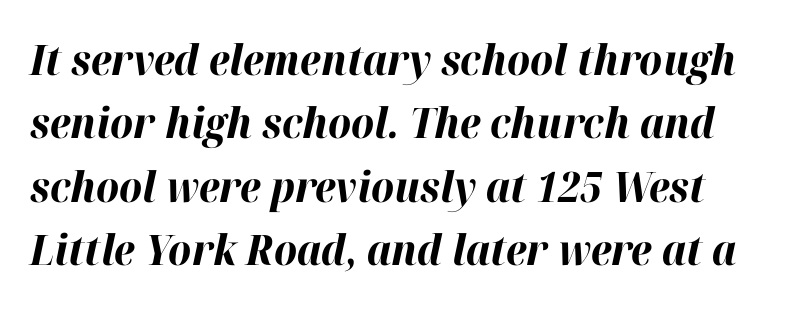
Its strokes are broad and dark, the hallmark of bold type. Default kerning and tracking; the words read as compact shapes. If you measured baseline to baseline, you'd find a middling distance. Is the type slanted? Yes — the strokes lean at a clear angle. Beneath every word, the page is bare. Note the varied advance widths — an 'i' is clearly narrower than an 'm'.
